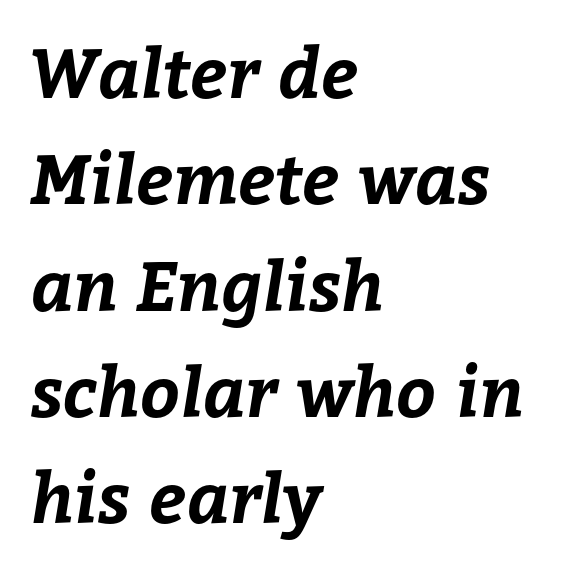
{"bold": "yes", "weight": "bold", "width": "normal", "stroke_contrast": "low", "x_height": "medium", "monospaced": "no", "underline": "no", "align": "left", "line_spacing": "normal", "line_spacing_ratio": 1.54, "letter_spacing": "normal", "letter_spacing_em": 0.0, "glyph_px": 69}
